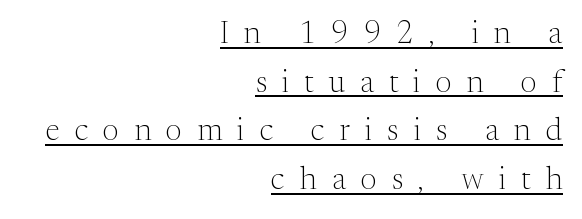
{"serif": "yes", "italic": "no", "bold": "no", "weight": "light", "width": "normal", "stroke_contrast": "medium", "x_height": "medium", "monospaced": "no", "underline": "yes", "align": "right", "line_spacing": "normal", "line_spacing_ratio": 1.57, "letter_spacing": "wide", "letter_spacing_em": 0.49, "glyph_px": 31}
